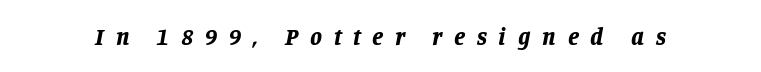
The image shows 24 px bold type, italic (leaning right); set unusually wide letter spacing (+0.49 em), not underlined.
